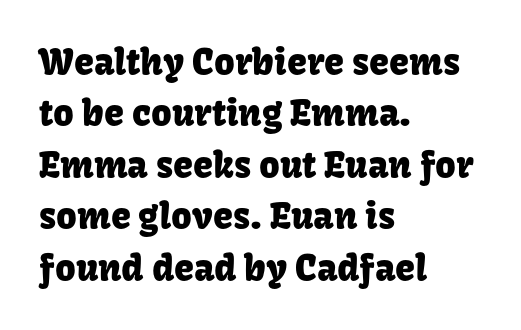
Q: Is the text italic (slanted)? A: No, it is upright.
Q: Is the typeface a serif or a sans-serif typeface? A: Sans-serif.
Q: Is the text underlined? A: No.
Q: How is the paragraph aligned? A: Left-aligned.
Q: Is the spacing between letters normal or unusually wide? A: Normal.
Q: Is the spacing between lines tight, normal or loose? A: Normal.
Q: Width (condensed, normal, or wide)? A: Normal.
Q: Stroke contrast? A: Low.
Q: x-height? A: Medium.
Q: Monospaced? A: No.
